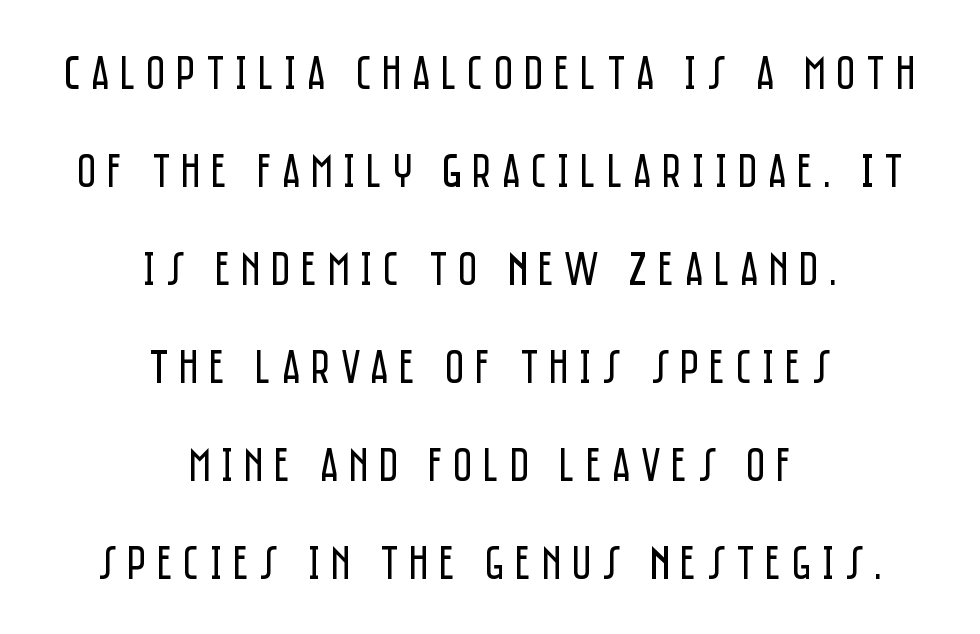
Q: Is the text bold? A: No.
Q: Is the text italic (slanted)? A: No, it is upright.
Q: Is the typeface a serif or a sans-serif typeface? A: Sans-serif.
Q: Is the text underlined? A: No.
Q: How is the paragraph aligned? A: Centered.
Q: Is the spacing between letters normal or unusually wide? A: Unusually wide.
Q: Is the spacing between lines tight, normal or loose? A: Loose.
Q: Width (condensed, normal, or wide)? A: Condensed.
Q: Stroke contrast? A: Low.
Q: x-height? A: Large.
Q: Monospaced? A: No.
